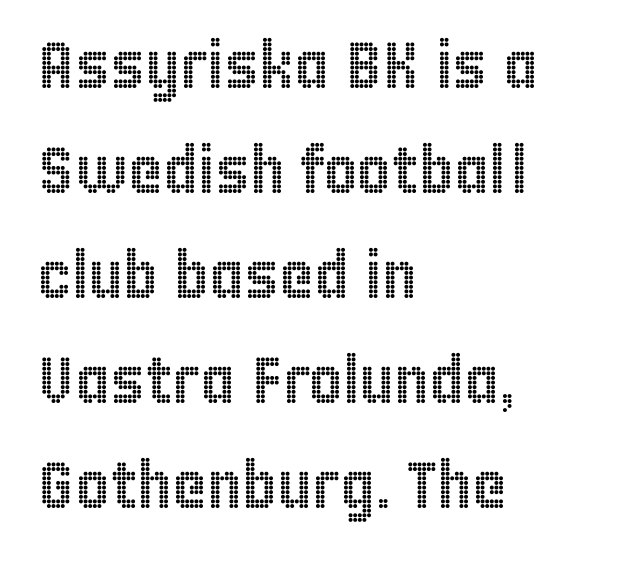
{"italic": "no", "width": "condensed", "x_height": "large", "monospaced": "no", "underline": "no", "align": "left", "line_spacing": "normal", "line_spacing_ratio": 1.59, "letter_spacing": "normal", "letter_spacing_em": 0.0, "glyph_px": 66}
